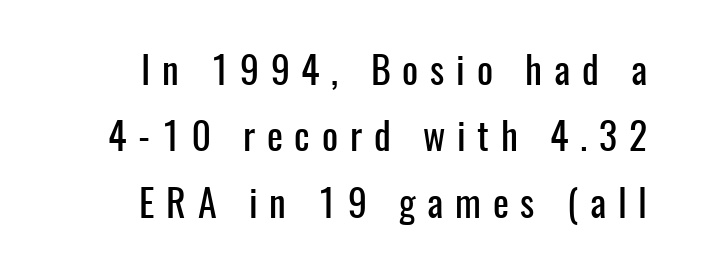
Grotesque or geometric, the face here clearly has no serifs. Decoration check: the copy has no underline. Proportional: the letters do not fall into vertical columns. Style check: upright. Between one letter and the next there's a generous, obvious gap.
